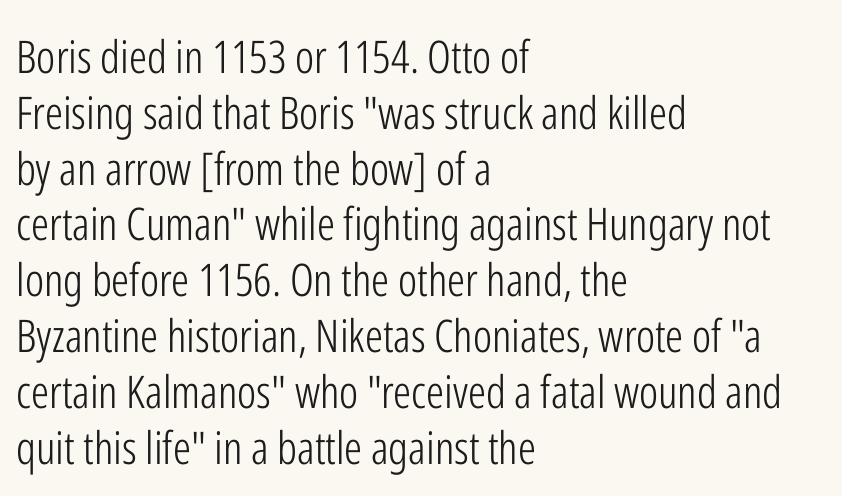
The paragraph shown leans on its left margin. No feet cap the strokes, marking this as sans-serif type. Beneath every word, the page is bare. Observe the ordinary spacing: letters are neighbours, not strangers. This is roman type, the default non-slanted kind.
